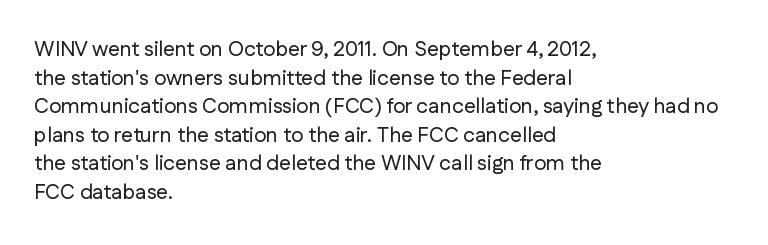
The image shows 21 px text type, upright; set left-aligned, normal line spacing (1.36x), normal letter spacing, not underlined.
